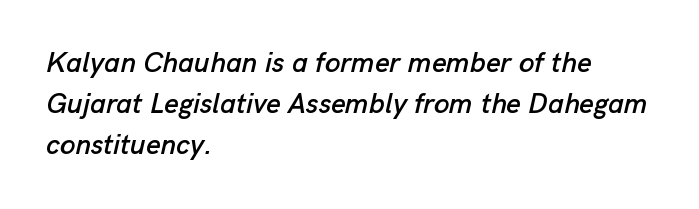
{"italic": "yes", "lean": "right", "slant_degrees": 13, "width": "normal", "stroke_contrast": "low", "x_height": "medium", "monospaced": "no", "underline": "no", "align": "left", "line_spacing": "normal", "line_spacing_ratio": 1.46, "letter_spacing": "normal", "letter_spacing_em": 0.0, "glyph_px": 28}
